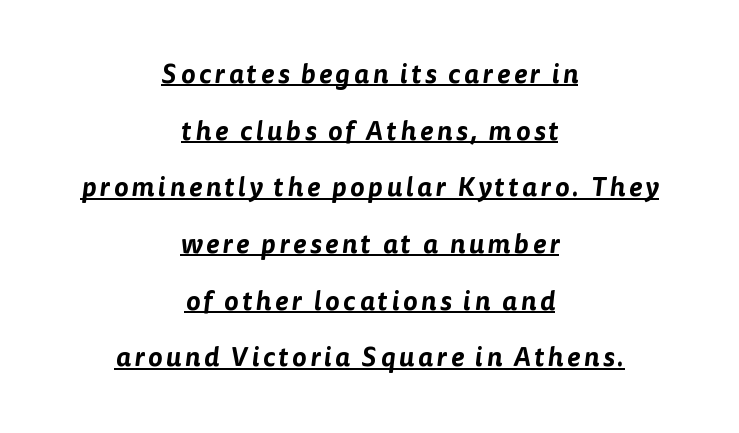
A rule runs beneath these lines of type. One-word summary of the alignment: center. Loosely led — the rows are spread out.
